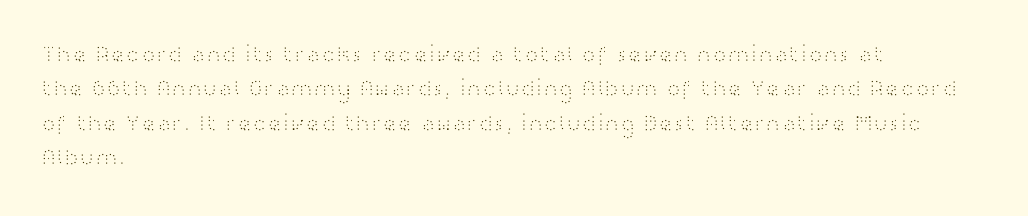
Q: Is the text bold? A: No.
Q: Is the text italic (slanted)? A: No, it is upright.
Q: Is the text underlined? A: No.
Q: How is the paragraph aligned? A: Left-aligned.
Q: Is the spacing between letters normal or unusually wide? A: Normal.
Q: Is the spacing between lines tight, normal or loose? A: Normal.
